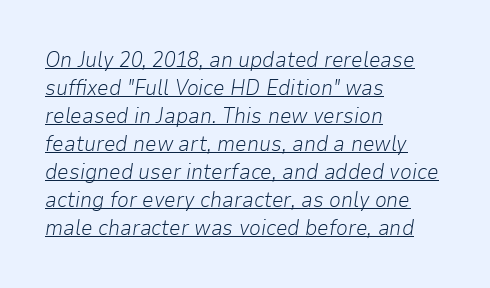
The image shows 21 px text type, italic (leaning right); set left-aligned, normal line spacing (1.33x), normal letter spacing, underlined.
